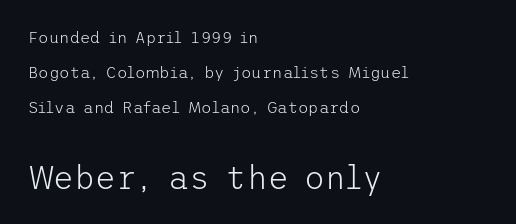
Q: Is the text bold? A: No.
Q: Is the text italic (slanted)? A: No, it is upright.
Q: Is the typeface a serif or a sans-serif typeface? A: Sans-serif.
Q: Is the text underlined? A: No.
Q: How is the paragraph aligned? A: Left-aligned.
Q: Is the spacing between letters normal or unusually wide? A: Normal.
Q: Is the spacing between lines tight, normal or loose? A: Loose.
Q: Which block of text is set in a larger size, the first (top) or the second (bottom)? A: The second (bottom) one.
Q: Width (condensed, normal, or wide)? A: Normal.
Q: Stroke contrast? A: Low.
Q: x-height? A: Medium.
